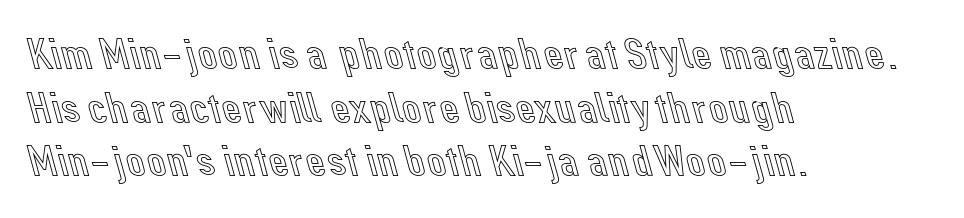
{"width": "normal", "x_height": "medium", "monospaced": "no", "underline": "no", "align": "left", "line_spacing": "normal", "line_spacing_ratio": 1.25, "letter_spacing": "normal", "letter_spacing_em": 0.0, "glyph_px": 43}
